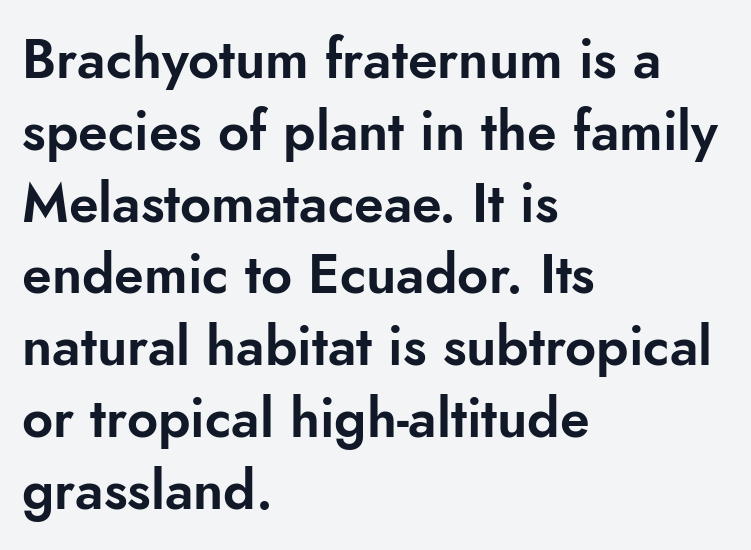
Q: Is the text italic (slanted)? A: No, it is upright.
Q: Is the typeface a serif or a sans-serif typeface? A: Sans-serif.
Q: Is the text underlined? A: No.
Q: How is the paragraph aligned? A: Left-aligned.
Q: Is the spacing between letters normal or unusually wide? A: Normal.
Q: Is the spacing between lines tight, normal or loose? A: Normal.
Q: Width (condensed, normal, or wide)? A: Normal.
Q: Stroke contrast? A: Low.
Q: x-height? A: Small.
Q: Monospaced? A: No.
